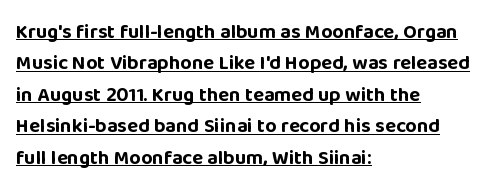
The line texture is even and compact thanks to regular tracking. The string is rendered with underlining switched on. Which margin do the lines hug? The left one — the right edge is uneven. This is heavy type, rendered in bold. It's the straight-up-and-down kind of type. One glance says typical: line gaps are just what's usual.
